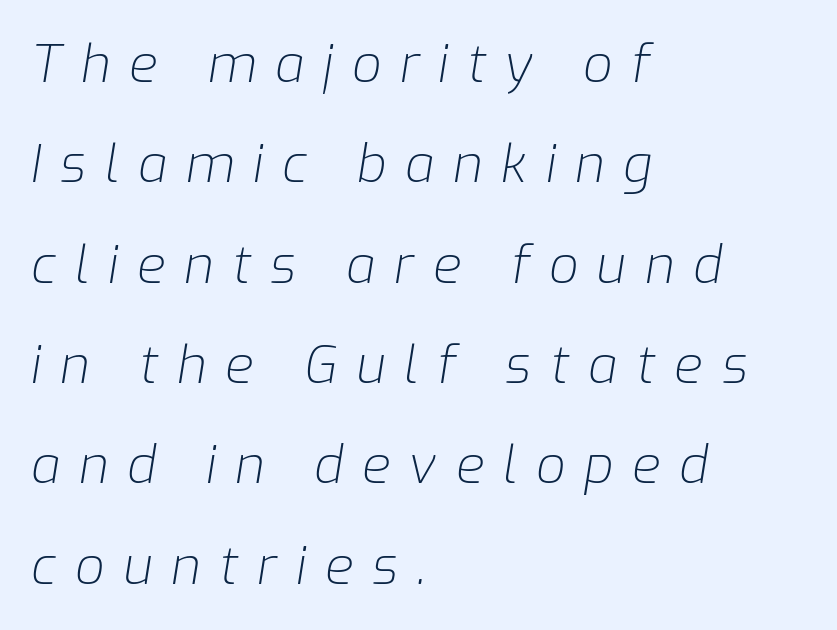
{"italic": "yes", "lean": "right", "slant_degrees": 9, "bold": "no", "weight": "light", "width": "normal", "stroke_contrast": "low", "x_height": "medium", "monospaced": "no", "underline": "no", "align": "left", "line_spacing": "loose", "line_spacing_ratio": 1.93, "letter_spacing": "wide", "letter_spacing_em": 0.36, "glyph_px": 52}
